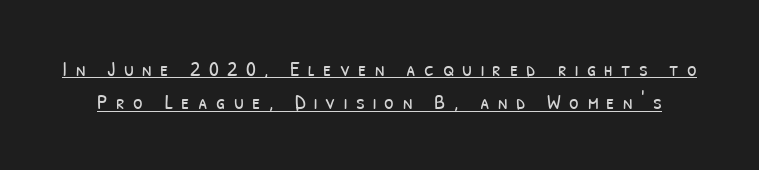
Q: Is the text bold? A: No.
Q: Is the text underlined? A: Yes.
Q: Is the spacing between letters normal or unusually wide? A: Unusually wide.
Q: Is the spacing between lines tight, normal or loose? A: Normal.
